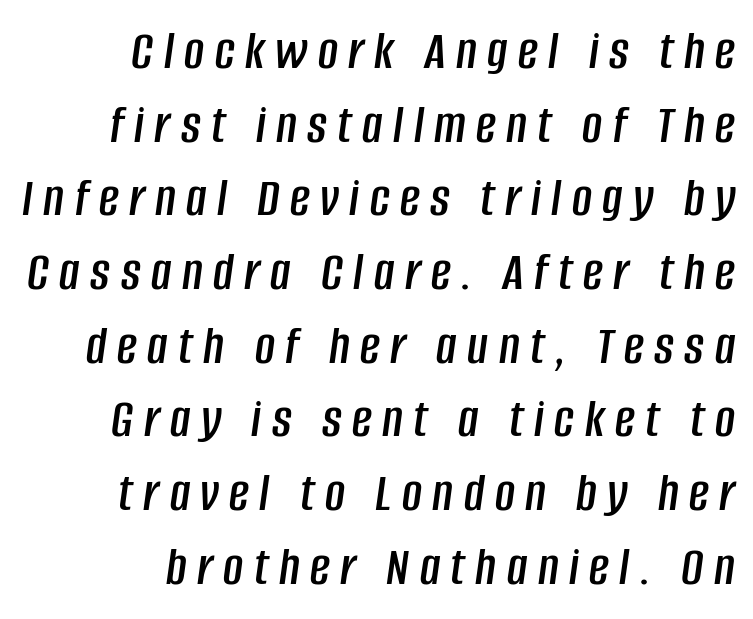
{"italic": "yes", "lean": "right", "slant_degrees": 8, "width": "condensed", "stroke_contrast": "low", "x_height": "large", "monospaced": "no", "underline": "no", "align": "right", "line_spacing": "normal", "line_spacing_ratio": 1.34, "glyph_px": 55}
